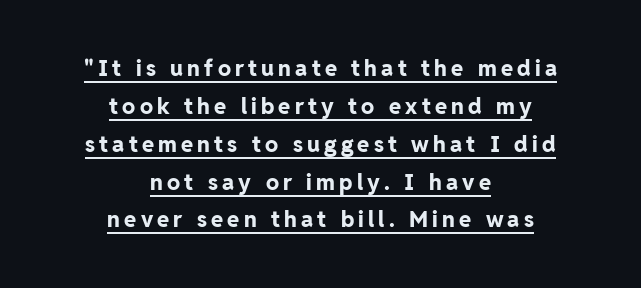
Q: Is the text bold? A: Yes.
Q: Is the text italic (slanted)? A: No, it is upright.
Q: Is the text underlined? A: Yes.
Q: How is the paragraph aligned? A: Centered.
